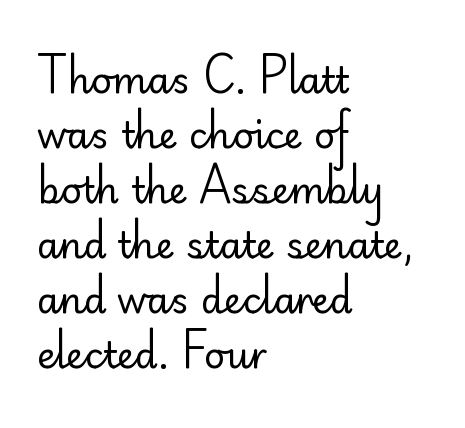
Does the copy run flush right? No — it runs flush left. The zone under the glyphs is completely vacant. These lines sit exactly where default settings would place them. Here the designer chose a conventional face with non-uniform glyph widths. Grotesque or geometric, the face here clearly has no serifs. The letters look calm and open, with moderate or lighter stems.
